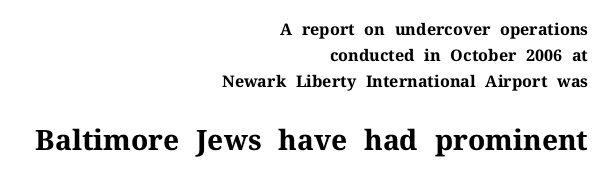
Nope, not italic — everything's standing straight. Character widths vary here, with narrow letters taking less room than wide ones. Each line ends at the same right margin while the left side varies. Interline gaps are of average width in this sample. If you squint, the bottom block still reads clearly — it's the larger of the two.
